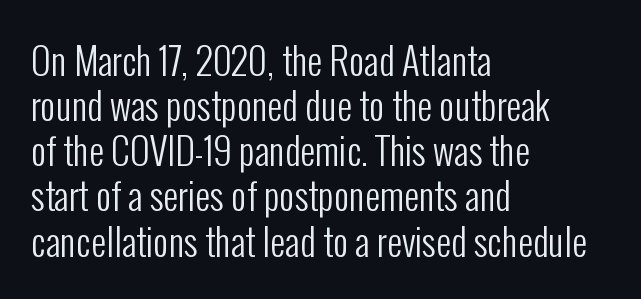
This rendering uses left alignment, leaving the right contour irregular. The gap between lines stays unmarked. These lines are rendered in a variable-pitch font. Weight class: somewhere from thin through regular.
